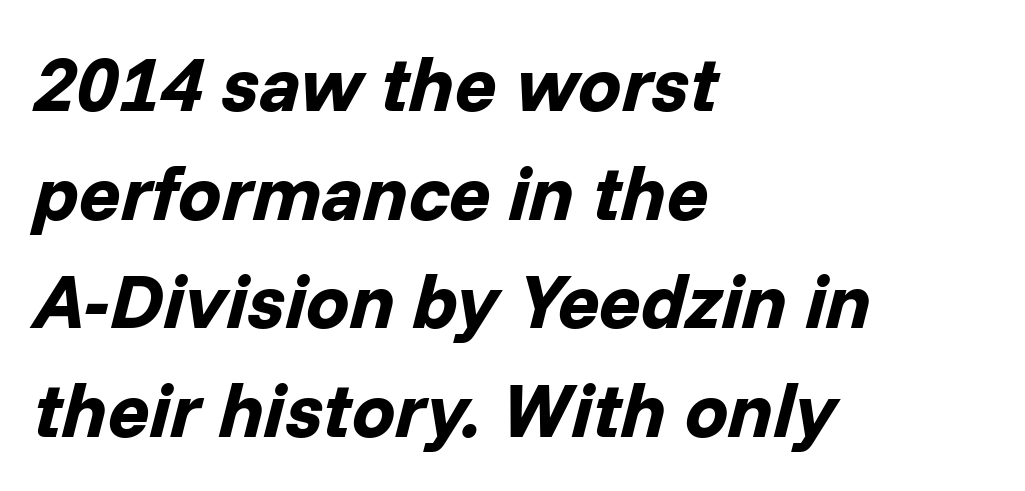
{"italic": "yes", "lean": "right", "slant_degrees": 14, "bold": "yes", "weight": "bold", "width": "normal", "stroke_contrast": "low", "x_height": "medium", "monospaced": "no", "underline": "no", "align": "left", "line_spacing": "normal", "line_spacing_ratio": 1.41, "letter_spacing": "normal", "letter_spacing_em": 0.0, "glyph_px": 77}
